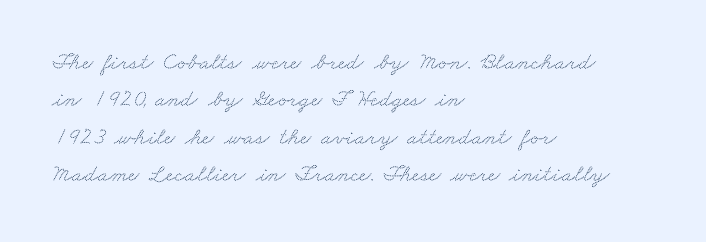
Has an underline been added? It has not. Vertical spacing — default. The lines are quadded left. No extra tracking has been applied to these lines.
